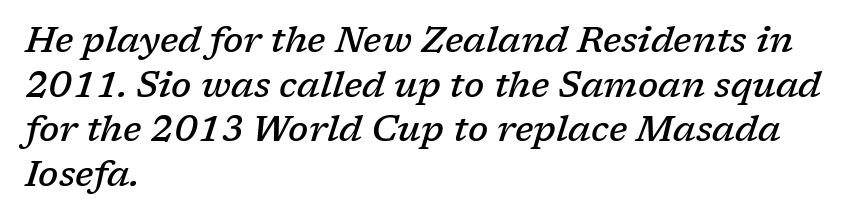
The lines in this sample share a left origin and differ only in where they stop. Font category for this specimen: serif. Strokes here are thickened, but only to semibold level. This is oblique type, the kind used for emphasis or titles. Bare-footed words on every line.
